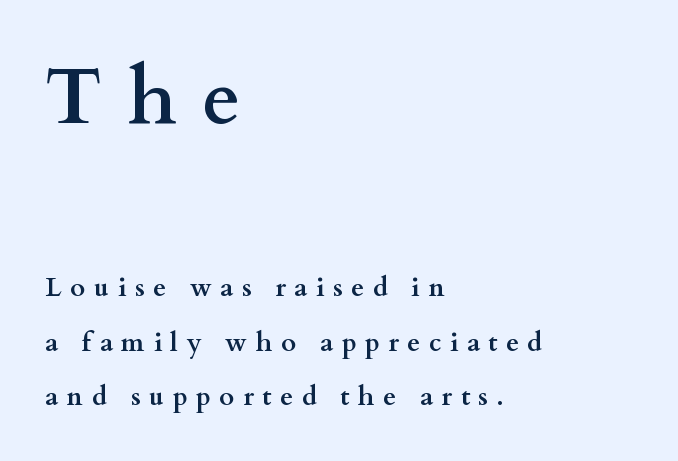
The glyphs are unaccompanied by any horizontal stroke below them. Italic? Not at all — the glyphs are vertical. The line texture is sparse and dotted thanks to wide tracking. Is this a fixed-width face? No — the glyphs have proportional, varying widths. Note: larger setting up top, smaller setting below.
